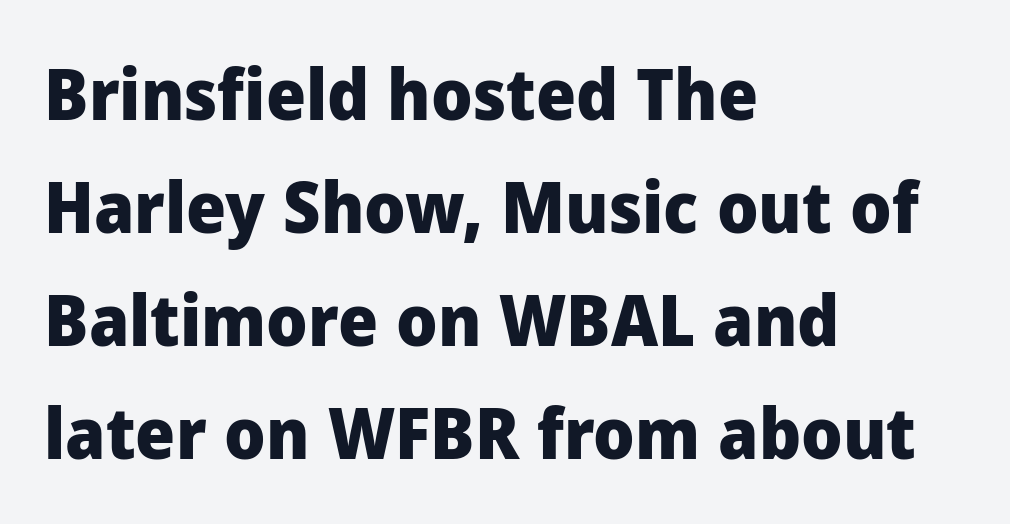
Q: Is the text bold? A: Yes.
Q: Is the text italic (slanted)? A: No, it is upright.
Q: Is the typeface a serif or a sans-serif typeface? A: Sans-serif.
Q: Is the text underlined? A: No.
Q: How is the paragraph aligned? A: Left-aligned.
Q: Is the spacing between letters normal or unusually wide? A: Normal.
Q: Is the spacing between lines tight, normal or loose? A: Normal.
Q: Width (condensed, normal, or wide)? A: Normal.
Q: Stroke contrast? A: Low.
Q: x-height? A: Medium.
Q: Monospaced? A: No.
